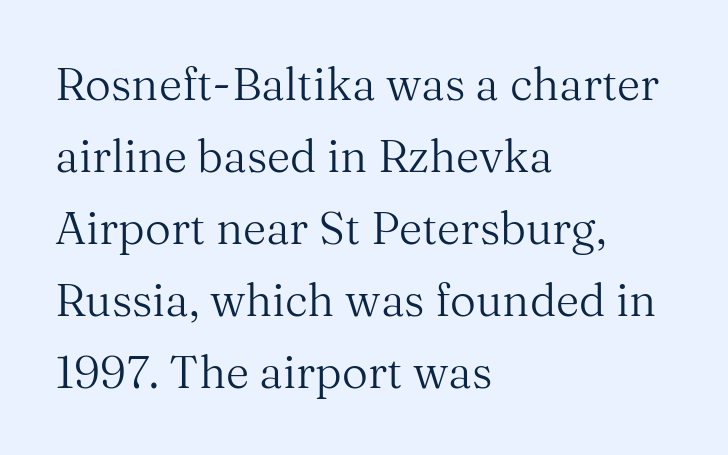
{"serif": "yes", "italic": "no", "bold": "no", "weight": "regular", "width": "normal", "stroke_contrast": "medium", "x_height": "medium", "monospaced": "no", "underline": "no", "align": "left", "line_spacing": "normal", "line_spacing_ratio": 1.6, "letter_spacing": "normal", "letter_spacing_em": 0.0, "glyph_px": 45}
